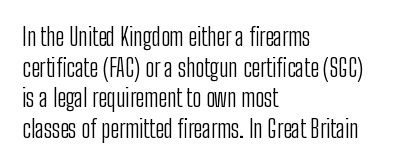
Q: Is the text bold? A: No.
Q: Is the text italic (slanted)? A: No, it is upright.
Q: Is the text underlined? A: No.
Q: How is the paragraph aligned? A: Left-aligned.
Q: Is the spacing between letters normal or unusually wide? A: Normal.
Q: Is the spacing between lines tight, normal or loose? A: Normal.
